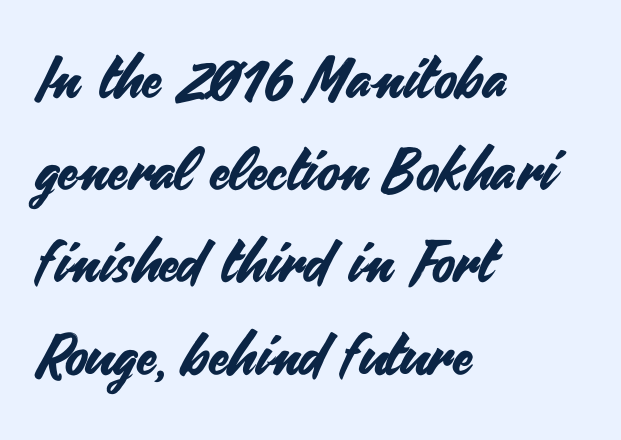
{"serif": "no", "width": "normal", "stroke_contrast": "medium", "x_height": "small", "monospaced": "no", "underline": "no", "align": "left", "line_spacing": "normal", "line_spacing_ratio": 1.59, "letter_spacing": "normal", "letter_spacing_em": 0.0, "glyph_px": 58}
